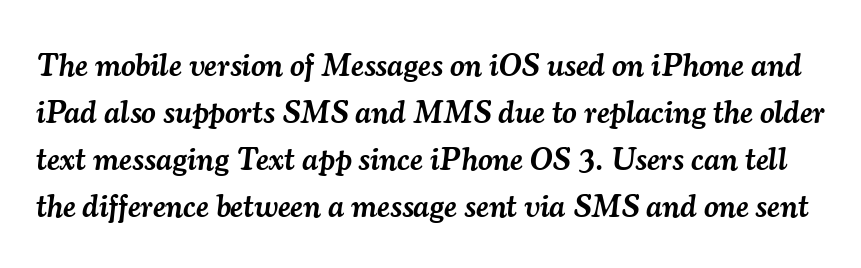
Posture: slanted. Students, note that the glyphs here touch the page at normal intervals. The text was rendered using a seriffed face with decorative stroke endings. Normally led — the rows are evenly, conventionally spaced. No word sits above an underline. A somewhat darkened texture: the type is semibold rather than bold.
